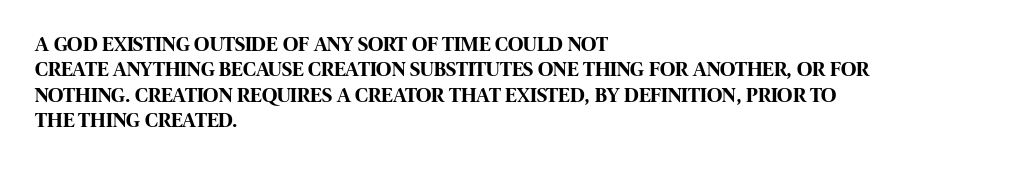
{"italic": "no", "bold": "yes", "underline": "no", "align": "left", "line_spacing_ratio": 1.21, "letter_spacing": "normal", "letter_spacing_em": 0.0, "glyph_px": 21}
